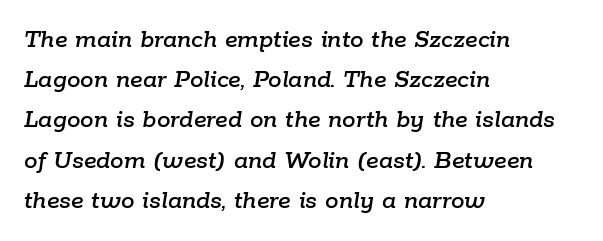
Q: Is the text italic (slanted)? A: Yes, it leans right by about 9 degrees.
Q: Is the text underlined? A: No.
Q: How is the paragraph aligned? A: Left-aligned.
Q: Is the spacing between letters normal or unusually wide? A: Normal.
Q: Is the spacing between lines tight, normal or loose? A: Normal.
